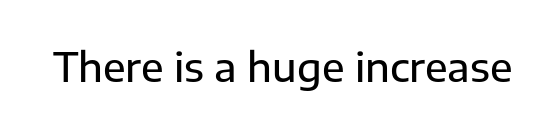
Every stem runs plumb, perpendicular to the baseline. The foot of each line stays bare and open. Here the designer chose a conventional face with non-uniform glyph widths. This rendering leaves character spacing at its baseline value.
